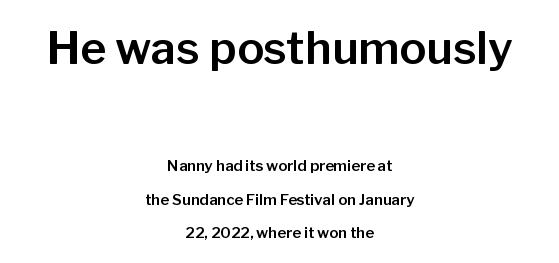
Q: Is the text italic (slanted)? A: No, it is upright.
Q: Is the typeface a serif or a sans-serif typeface? A: Sans-serif.
Q: Is the text underlined? A: No.
Q: How is the paragraph aligned? A: Centered.
Q: Is the spacing between letters normal or unusually wide? A: Normal.
Q: Is the spacing between lines tight, normal or loose? A: Loose.
Q: Which block of text is set in a larger size, the first (top) or the second (bottom)? A: The first (top) one.
Q: Width (condensed, normal, or wide)? A: Normal.
Q: Stroke contrast? A: Low.
Q: x-height? A: Medium.
Q: Monospaced? A: No.
